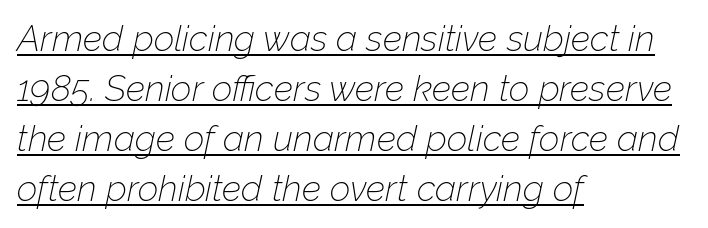
The glyphs are accompanied by a horizontal stroke just below them. The passage shown is not bold in any degree. This sample has the flowing, uneven cadence of proportional lettering. The letters are slanted; this is an italic face. Line beginnings align vertically; line endings do not.
